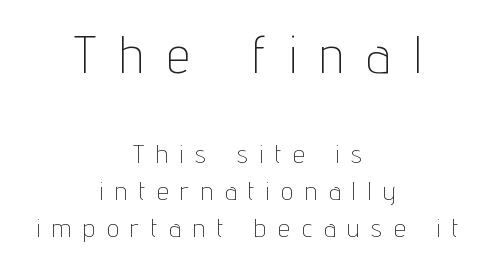
The image shows 52 px thin, condensed sans-serif type, upright; set centered, normal line spacing (1.42x), unusually wide letter spacing (+0.47 em), not underlined; the first (top) block is 2.0x larger; low stroke contrast and a medium x-height.
